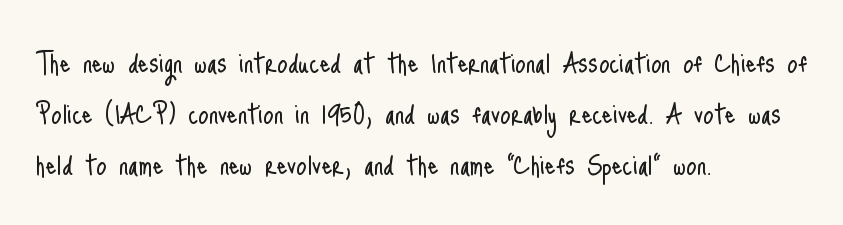
The image shows 33 px light, condensed sans-serif type, upright; set left-aligned, normal line spacing (1.54x), normal letter spacing, not underlined; low stroke contrast and a small x-height.
